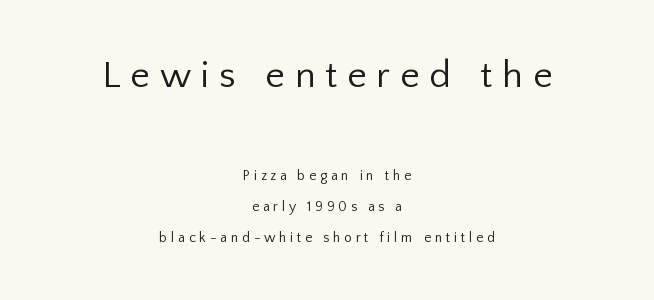
The image shows 38 px regular-weight sans-serif type, upright; set centered, loose line spacing (2.2x), unusually wide letter spacing (+0.26 em), not underlined; the first (top) block is 2.71x larger; low stroke contrast and a medium x-height.
